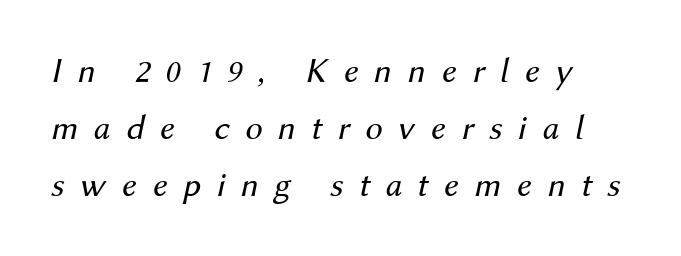
Spacing verdict: proportional, widths tailored to each character. The lettering tilts uniformly, giving the passage an italic look. The passage shown is not underscored anywhere. Horizontal bands of white between lines are of average thickness.
